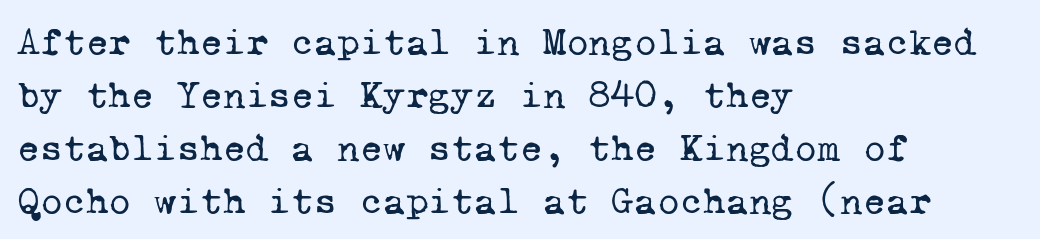
Q: Is the text bold? A: No.
Q: Is the typeface a serif or a sans-serif typeface? A: Serif.
Q: Is the text underlined? A: No.
Q: How is the paragraph aligned? A: Left-aligned.
Q: Is the spacing between letters normal or unusually wide? A: Normal.
Q: Is the spacing between lines tight, normal or loose? A: Normal.
Q: Width (condensed, normal, or wide)? A: Normal.
Q: Stroke contrast? A: Low.
Q: x-height? A: Medium.
Q: Monospaced? A: Yes.
